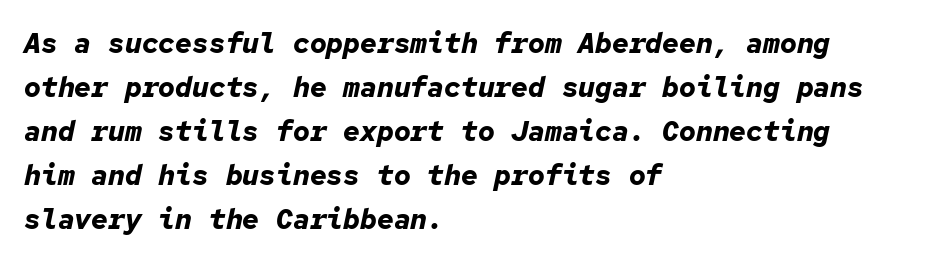
Honestly, the letter spacing is just normal — you wouldn't notice it. Quick note: interline space is typical. Looks like terminal output: every glyph gets an equal slot. Posture: slanted.
